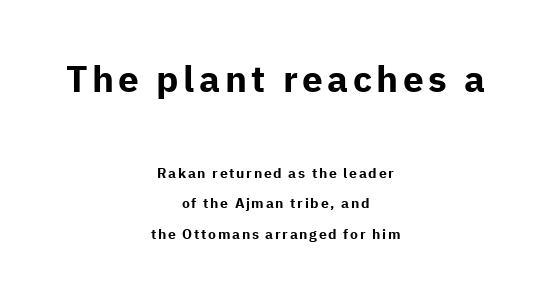
Q: Is the text bold? A: Yes.
Q: Is the text italic (slanted)? A: No, it is upright.
Q: Is the typeface a serif or a sans-serif typeface? A: Sans-serif.
Q: Is the text underlined? A: No.
Q: How is the paragraph aligned? A: Centered.
Q: Is the spacing between lines tight, normal or loose? A: Loose.
Q: Which block of text is set in a larger size, the first (top) or the second (bottom)? A: The first (top) one.
Q: Width (condensed, normal, or wide)? A: Normal.
Q: Stroke contrast? A: Low.
Q: x-height? A: Medium.
Q: Monospaced? A: No.
